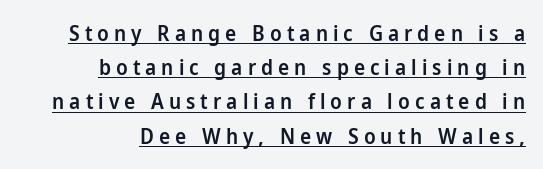
Q: Is the text bold? A: Semi-bold.
Q: Is the text italic (slanted)? A: No, it is upright.
Q: Is the text underlined? A: Yes.
Q: How is the paragraph aligned? A: Right-aligned.
Q: Is the spacing between letters normal or unusually wide? A: Unusually wide.
Q: Is the spacing between lines tight, normal or loose? A: Normal.
